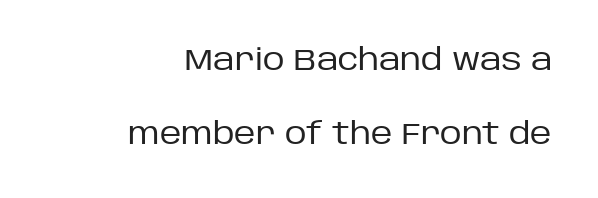
{"serif": "no", "italic": "no", "bold": "no", "weight": "regular", "width": "normal", "stroke_contrast": "low", "x_height": "large", "monospaced": "no", "underline": "no", "align": "right", "line_spacing": "loose", "line_spacing_ratio": 2.46, "letter_spacing": "normal", "letter_spacing_em": 0.0, "glyph_px": 30}
